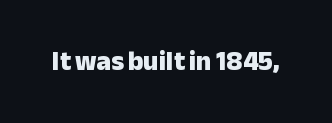
Q: Is the text bold? A: Yes.
Q: Is the text italic (slanted)? A: No, it is upright.
Q: Is the text underlined? A: No.
Q: Is the spacing between letters normal or unusually wide? A: Normal.
